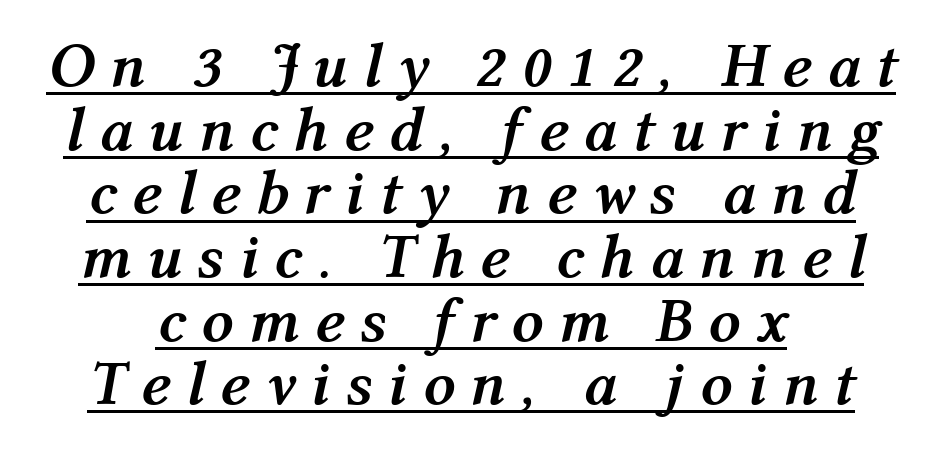
The image shows 63 px semibold type, italic (leaning right); set tight line spacing (1.01x), unusually wide letter spacing (+0.24 em), underlined; medium stroke contrast and a medium x-height.
